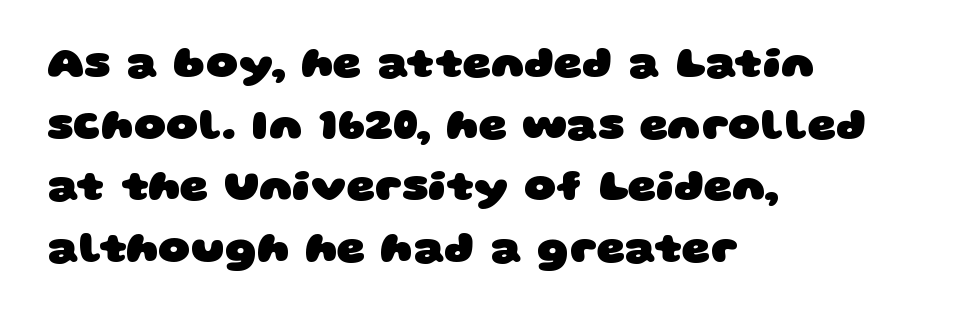
Q: Is the text bold? A: Yes.
Q: Is the typeface a serif or a sans-serif typeface? A: Sans-serif.
Q: Is the text underlined? A: No.
Q: How is the paragraph aligned? A: Left-aligned.
Q: Is the spacing between letters normal or unusually wide? A: Normal.
Q: Is the spacing between lines tight, normal or loose? A: Normal.
Q: Width (condensed, normal, or wide)? A: Wide.
Q: Stroke contrast? A: Low.
Q: x-height? A: Large.
Q: Monospaced? A: No.
